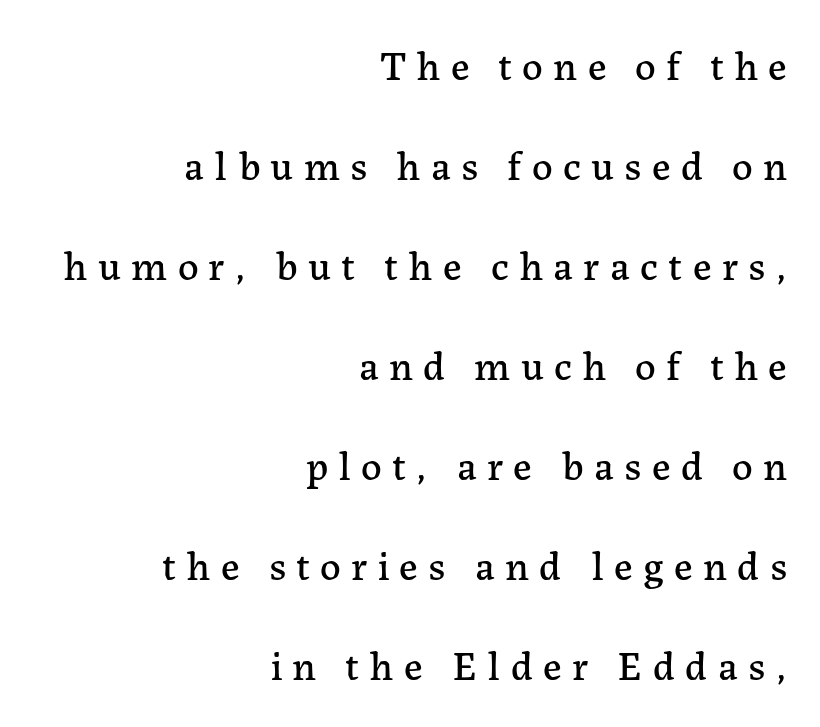
The image shows 41 px serif type, upright; set right-aligned, loose line spacing (2.44x), unusually wide letter spacing (+0.25 em), not underlined; low stroke contrast and a medium x-height.
